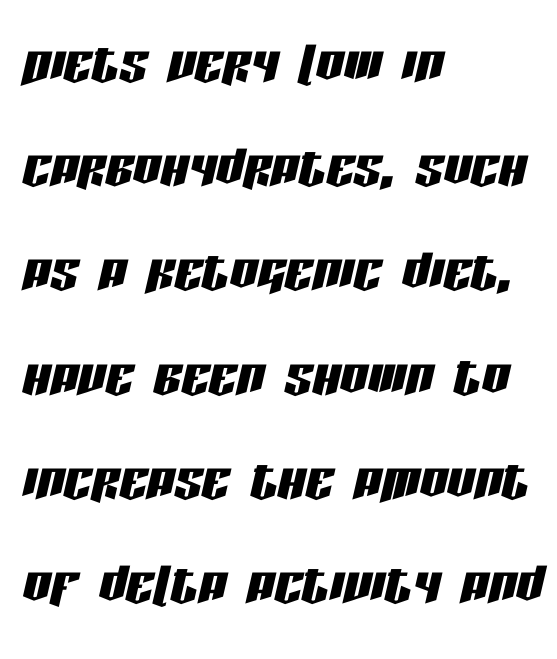
{"italic": "yes", "lean": "right", "slant_degrees": 13, "width": "condensed", "stroke_contrast": "low", "x_height": "large", "monospaced": "no", "underline": "no", "align": "left", "line_spacing": "normal", "line_spacing_ratio": 1.51, "letter_spacing": "normal", "letter_spacing_em": 0.0, "glyph_px": 69}
